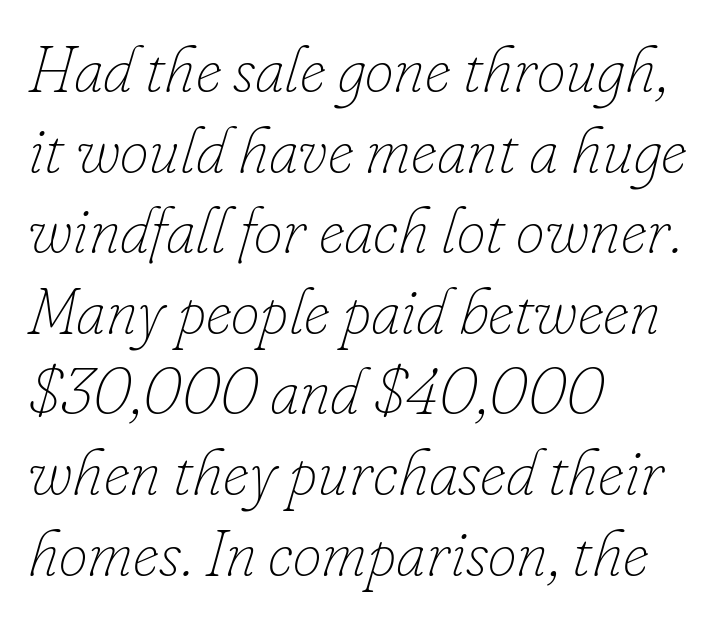
If you drew a ruler down the left edge, every line would touch it. A bare baseline throughout the passage. Every character sits at an angle, as italics do. These lines are rendered in a variable-pitch font.
